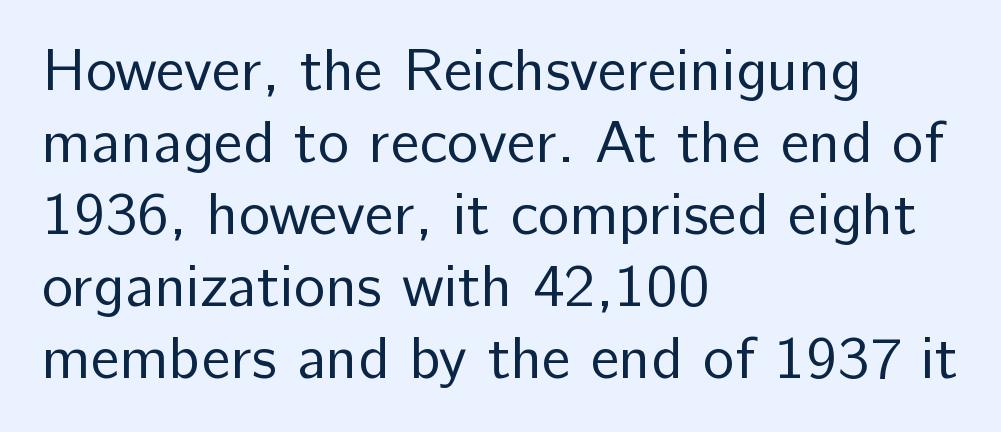
Q: Is the text bold? A: No.
Q: Is the text italic (slanted)? A: No, it is upright.
Q: Is the typeface a serif or a sans-serif typeface? A: Sans-serif.
Q: Is the text underlined? A: No.
Q: How is the paragraph aligned? A: Left-aligned.
Q: Is the spacing between letters normal or unusually wide? A: Normal.
Q: Width (condensed, normal, or wide)? A: Normal.
Q: Stroke contrast? A: Low.
Q: x-height? A: Medium.
Q: Monospaced? A: No.
